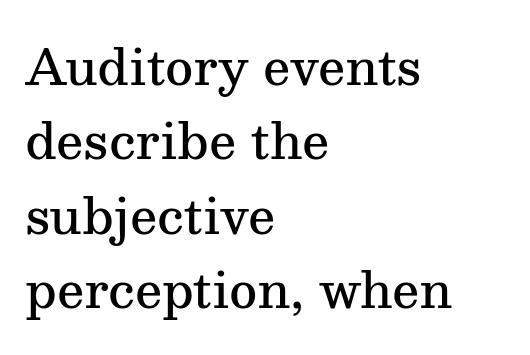
The image shows 48 px semibold serif type, upright; set left-aligned, normal line spacing (1.55x), normal letter spacing, not underlined; medium stroke contrast and a medium x-height.
